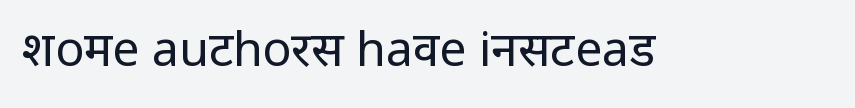
Q: Is the text bold? A: No.
Q: Is the text italic (slanted)? A: No, it is upright.
Q: Is the typeface a serif or a sans-serif typeface? A: Sans-serif.
Q: Is the text underlined? A: No.
Q: Is the spacing between letters normal or unusually wide? A: Normal.
Q: Width (condensed, normal, or wide)? A: Normal.
Q: Stroke contrast? A: Low.
Q: x-height? A: Medium.
Q: Monospaced? A: No.
